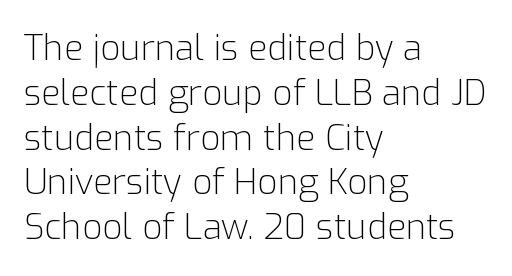
Q: Is the text bold? A: No.
Q: Is the text italic (slanted)? A: No, it is upright.
Q: Is the typeface a serif or a sans-serif typeface? A: Sans-serif.
Q: Is the text underlined? A: No.
Q: How is the paragraph aligned? A: Left-aligned.
Q: Is the spacing between letters normal or unusually wide? A: Normal.
Q: Is the spacing between lines tight, normal or loose? A: Normal.
Q: Width (condensed, normal, or wide)? A: Normal.
Q: Stroke contrast? A: Low.
Q: x-height? A: Medium.
Q: Monospaced? A: No.
